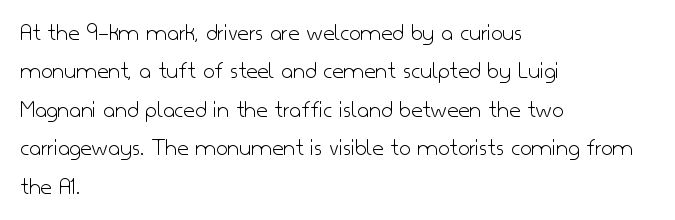
Q: Is the text bold? A: No.
Q: Is the text italic (slanted)? A: No, it is upright.
Q: Is the text underlined? A: No.
Q: How is the paragraph aligned? A: Left-aligned.
Q: Is the spacing between letters normal or unusually wide? A: Normal.
Q: Is the spacing between lines tight, normal or loose? A: Normal.
